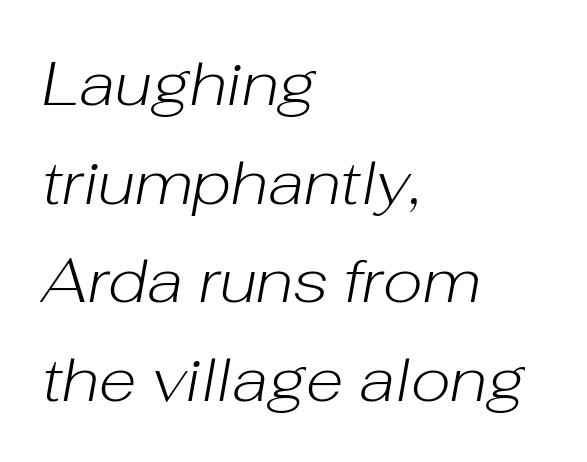
The rendering applies a slant to the glyphs. Between one letter and the next there's only the usual sliver of space. This sample has the flowing, uneven cadence of proportional lettering. The zone under the glyphs is completely vacant. Interline gaps are of average width in this sample. The typesetting does not lean heavy: it is not bold.
